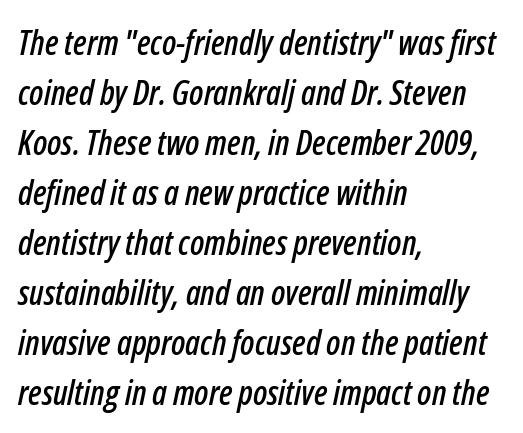
{"italic": "yes", "lean": "right", "slant_degrees": 12, "width": "condensed", "stroke_contrast": "low", "x_height": "medium", "monospaced": "no", "underline": "no", "align": "left", "line_spacing": "normal", "line_spacing_ratio": 1.47, "letter_spacing": "normal", "letter_spacing_em": 0.0, "glyph_px": 34}
